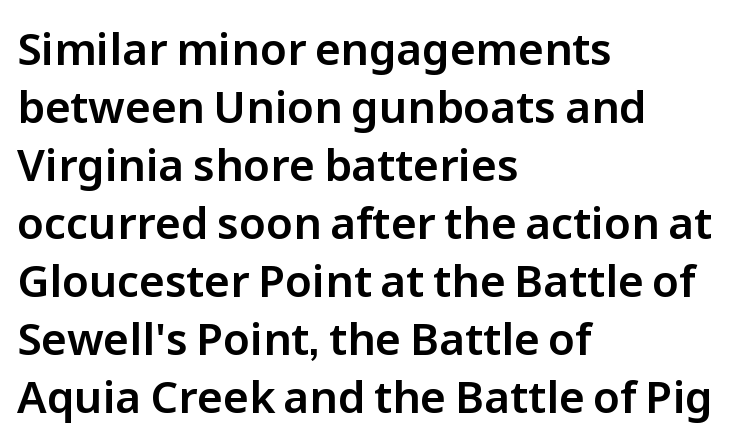
Q: Is the text italic (slanted)? A: No, it is upright.
Q: Is the typeface a serif or a sans-serif typeface? A: Sans-serif.
Q: Is the text underlined? A: No.
Q: How is the paragraph aligned? A: Left-aligned.
Q: Is the spacing between letters normal or unusually wide? A: Normal.
Q: Is the spacing between lines tight, normal or loose? A: Normal.
Q: Width (condensed, normal, or wide)? A: Normal.
Q: Stroke contrast? A: Low.
Q: x-height? A: Medium.
Q: Monospaced? A: No.
